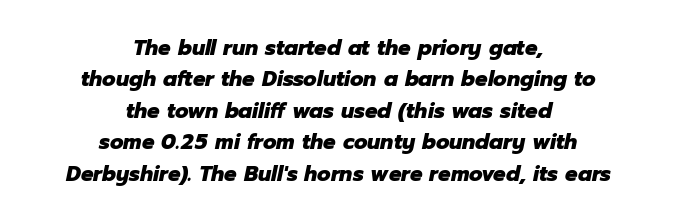
Q: Is the text bold? A: Yes.
Q: Is the text italic (slanted)? A: Yes, it leans right by about 12 degrees.
Q: Is the text underlined? A: No.
Q: How is the paragraph aligned? A: Centered.
Q: Is the spacing between letters normal or unusually wide? A: Normal.
Q: Is the spacing between lines tight, normal or loose? A: Normal.
